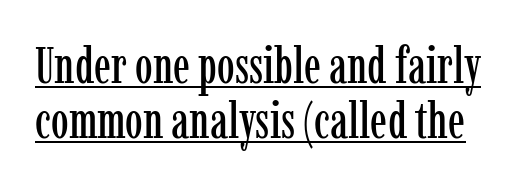
{"serif": "yes", "italic": "no", "width": "condensed", "stroke_contrast": "low", "x_height": "medium", "monospaced": "no", "underline": "yes", "line_spacing": "tight", "line_spacing_ratio": 1.11, "letter_spacing": "normal", "letter_spacing_em": 0.0, "glyph_px": 50}
